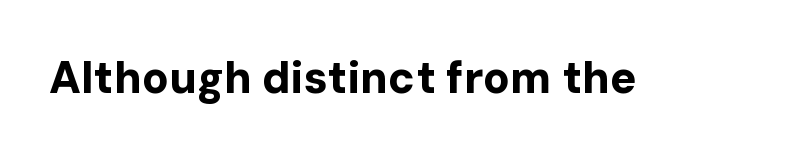
The image shows 44 px bold sans-serif type, upright; set normal letter spacing, not underlined; low stroke contrast and a medium x-height.
